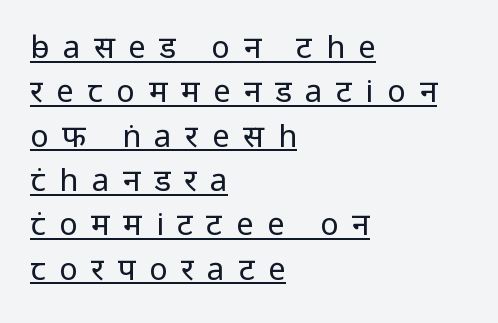
Q: Is the text bold? A: No.
Q: Is the text italic (slanted)? A: No, it is upright.
Q: Is the typeface a serif or a sans-serif typeface? A: Sans-serif.
Q: Is the text underlined? A: Yes.
Q: How is the paragraph aligned? A: Left-aligned.
Q: Is the spacing between letters normal or unusually wide? A: Unusually wide.
Q: Is the spacing between lines tight, normal or loose? A: Normal.
Q: Width (condensed, normal, or wide)? A: Normal.
Q: Stroke contrast? A: Low.
Q: x-height? A: Medium.
Q: Monospaced? A: No.
